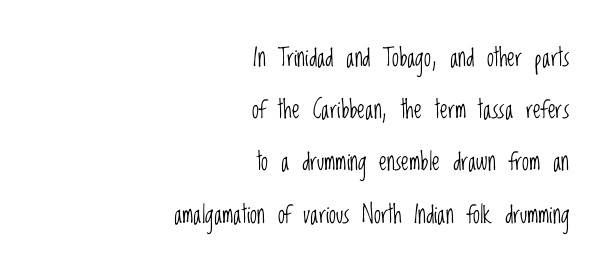
The image shows 25 px text type, upright; set right-aligned, loose line spacing (2.09x), normal letter spacing, not underlined.
